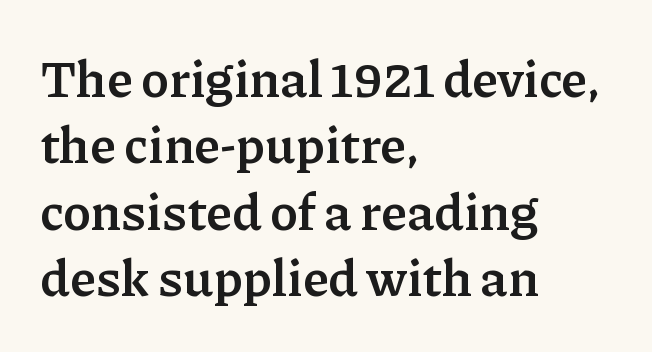
Q: Is the text bold? A: Yes.
Q: Is the text italic (slanted)? A: No, it is upright.
Q: Is the typeface a serif or a sans-serif typeface? A: Serif.
Q: Is the text underlined? A: No.
Q: How is the paragraph aligned? A: Left-aligned.
Q: Is the spacing between letters normal or unusually wide? A: Normal.
Q: Is the spacing between lines tight, normal or loose? A: Normal.
Q: Width (condensed, normal, or wide)? A: Normal.
Q: Stroke contrast? A: Low.
Q: x-height? A: Medium.
Q: Monospaced? A: No.
